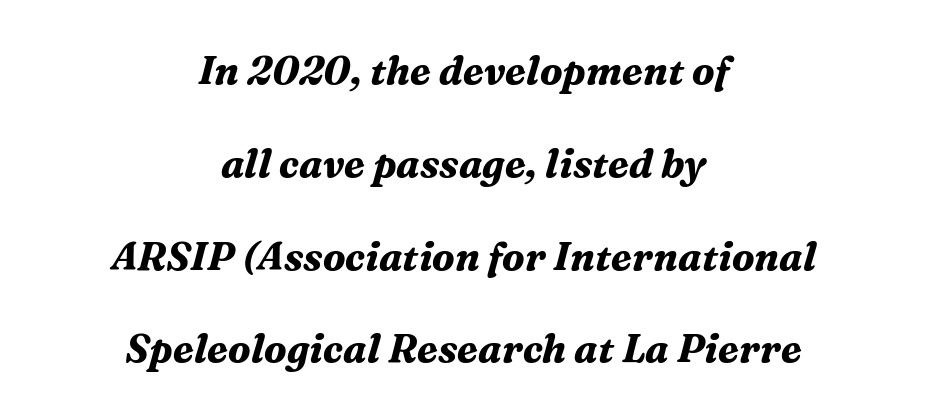
The strokes are fattened all the way to bold. If you measured baseline to baseline, you'd find a long distance. Only glyphs here, with clear space below each row. Proportional: the letters do not fall into vertical columns. Yep, those are serifs on the letters.
